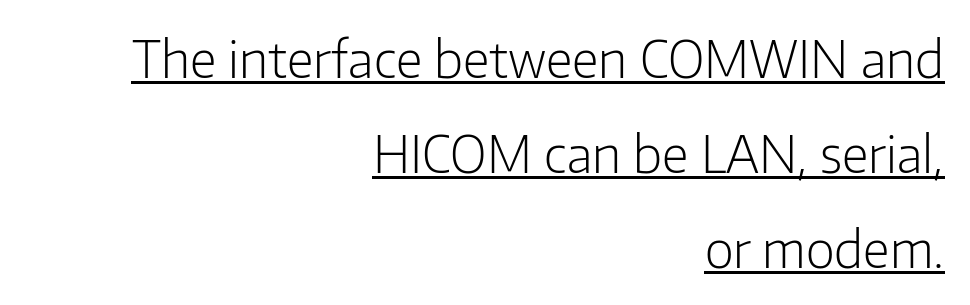
Q: Is the text bold? A: No.
Q: Is the text italic (slanted)? A: No, it is upright.
Q: Is the typeface a serif or a sans-serif typeface? A: Sans-serif.
Q: Is the text underlined? A: Yes.
Q: How is the paragraph aligned? A: Right-aligned.
Q: Is the spacing between letters normal or unusually wide? A: Normal.
Q: Is the spacing between lines tight, normal or loose? A: Loose.
Q: Width (condensed, normal, or wide)? A: Normal.
Q: Stroke contrast? A: Low.
Q: x-height? A: Medium.
Q: Monospaced? A: No.
